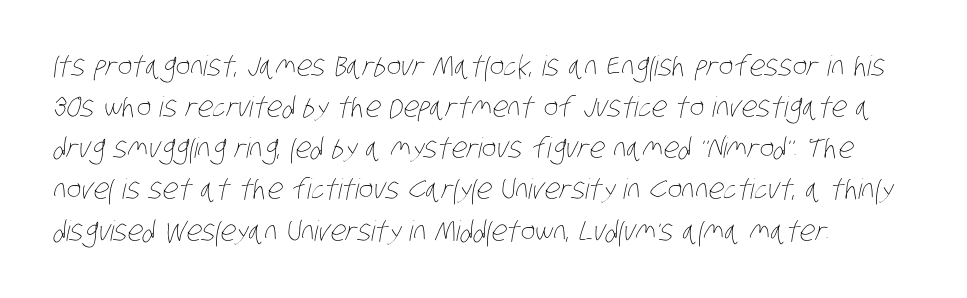
Q: Is the text bold? A: No.
Q: Is the text underlined? A: No.
Q: How is the paragraph aligned? A: Left-aligned.
Q: Is the spacing between letters normal or unusually wide? A: Normal.
Q: Is the spacing between lines tight, normal or loose? A: Normal.
Q: Width (condensed, normal, or wide)? A: Condensed.
Q: Stroke contrast? A: Low.
Q: x-height? A: Large.
Q: Monospaced? A: No.
